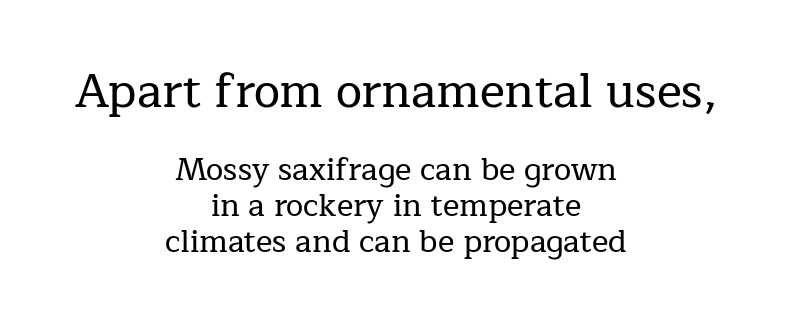
The image shows 47 px serif type, upright; set centered, line spacing 1.16x, normal letter spacing, not underlined; the first (top) block is 1.52x larger; low stroke contrast and a medium x-height.
